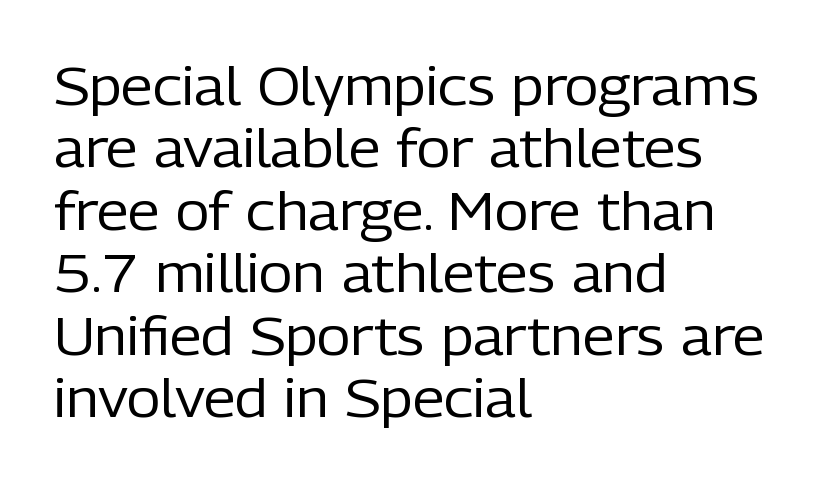
The image shows 52 px regular-weight sans-serif type, upright; set left-aligned, line spacing 1.2x, normal letter spacing, not underlined; low stroke contrast and a medium x-height.
